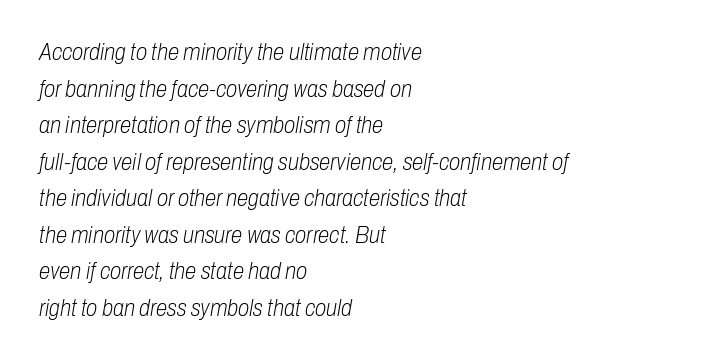
Q: Is the text bold? A: No.
Q: Is the text italic (slanted)? A: Yes, it leans right by about 10 degrees.
Q: Is the text underlined? A: No.
Q: How is the paragraph aligned? A: Left-aligned.
Q: Is the spacing between letters normal or unusually wide? A: Normal.
Q: Is the spacing between lines tight, normal or loose? A: Normal.
